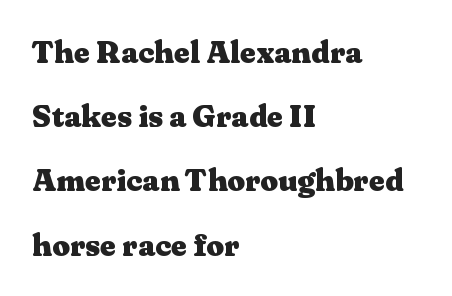
{"serif": "yes", "italic": "no", "bold": "yes", "weight": "heavy", "width": "wide", "stroke_contrast": "medium", "x_height": "medium", "monospaced": "no", "underline": "no", "align": "left", "line_spacing": "loose", "line_spacing_ratio": 2.07, "letter_spacing": "normal", "letter_spacing_em": 0.0, "glyph_px": 31}
